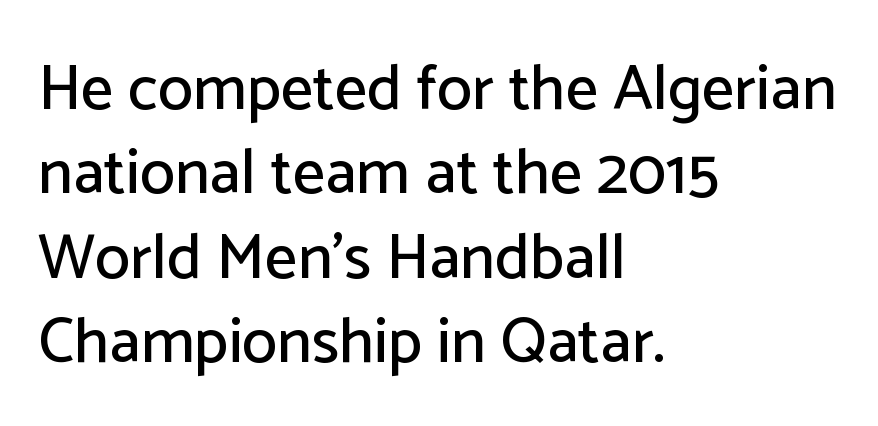
The image shows 64 px sans-serif type, upright; set left-aligned, normal line spacing (1.32x), normal letter spacing, not underlined; low stroke contrast and a medium x-height.
